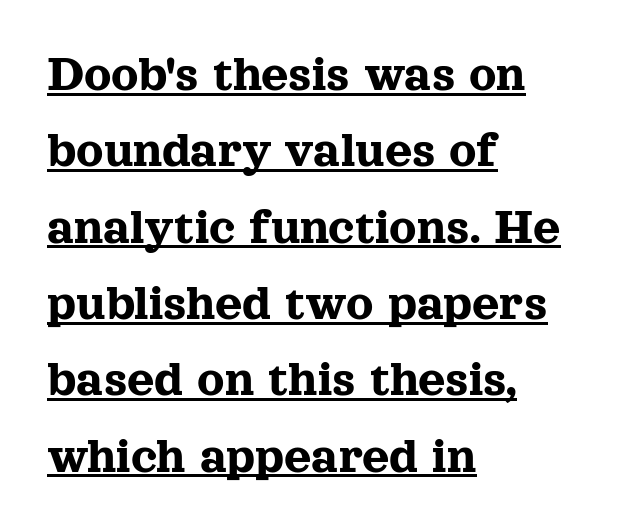
{"serif": "yes", "italic": "no", "width": "normal", "x_height": "medium", "monospaced": "no", "underline": "yes", "align": "left", "line_spacing": "normal", "line_spacing_ratio": 1.44, "letter_spacing": "normal", "letter_spacing_em": 0.0, "glyph_px": 53}
